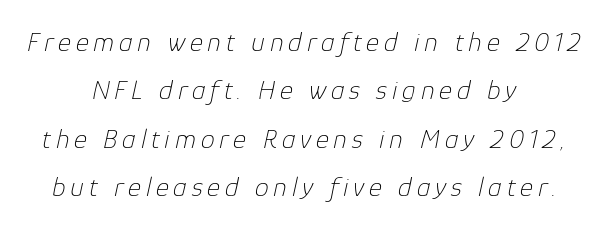
{"italic": "yes", "lean": "right", "slant_degrees": 12, "bold": "no", "weight": "thin", "width": "normal", "stroke_contrast": "low", "x_height": "medium", "monospaced": "no", "underline": "no", "align": "center", "line_spacing_ratio": 1.73, "glyph_px": 28}
